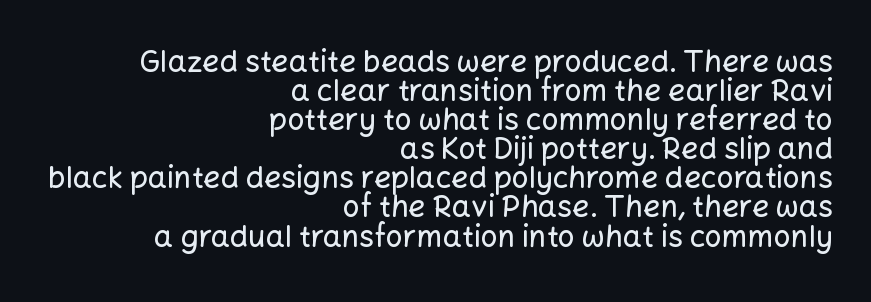
The lines are quadded right. This sample trades vertical openness for compactness between lines. The passage shown is typed in a proportional face where columns would drift. Words appear dense and cohesive because spacing is normal.
